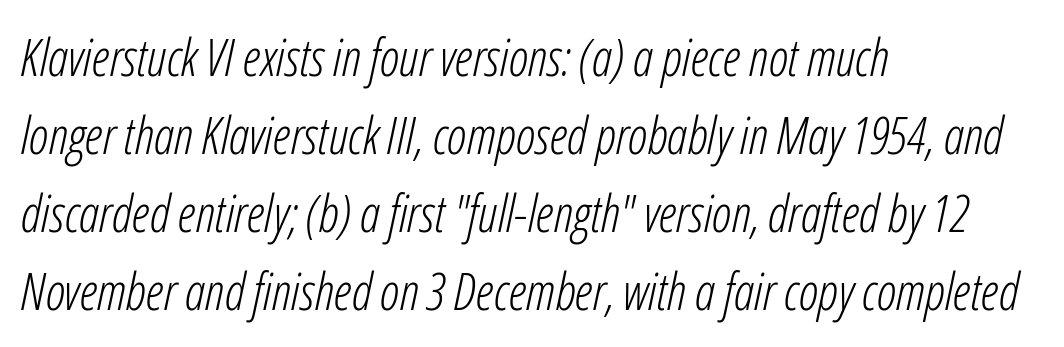
Q: Is the text bold? A: No.
Q: Is the text italic (slanted)? A: Yes, it leans right by about 12 degrees.
Q: Is the text underlined? A: No.
Q: How is the paragraph aligned? A: Left-aligned.
Q: Is the spacing between letters normal or unusually wide? A: Normal.
Q: Is the spacing between lines tight, normal or loose? A: Normal.
Q: Width (condensed, normal, or wide)? A: Condensed.
Q: Stroke contrast? A: Low.
Q: x-height? A: Medium.
Q: Monospaced? A: No.
